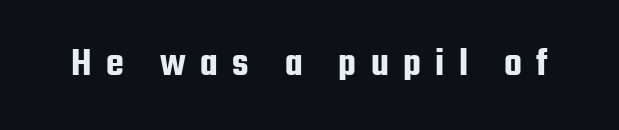
{"serif": "no", "italic": "no", "width": "condensed", "stroke_contrast": "low", "x_height": "medium", "monospaced": "no", "underline": "no", "letter_spacing": "wide", "letter_spacing_em": 0.35, "glyph_px": 41}
